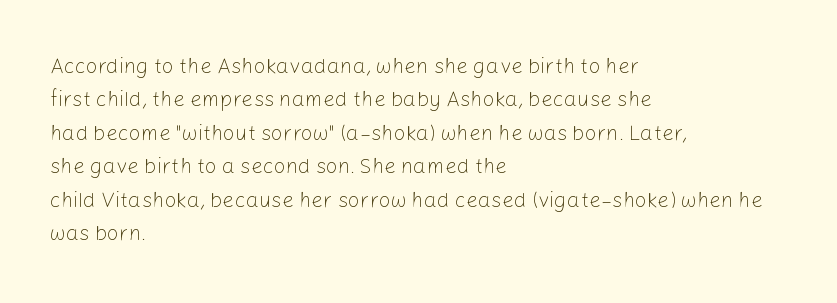
Q: Is the text bold? A: No.
Q: Is the text italic (slanted)? A: No, it is upright.
Q: Is the text underlined? A: No.
Q: How is the paragraph aligned? A: Left-aligned.
Q: Is the spacing between letters normal or unusually wide? A: Normal.
Q: Is the spacing between lines tight, normal or loose? A: Normal.
